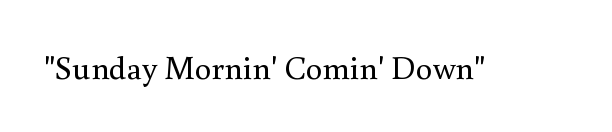
Q: Is the text bold? A: No.
Q: Is the text italic (slanted)? A: No, it is upright.
Q: Is the typeface a serif or a sans-serif typeface? A: Serif.
Q: Is the text underlined? A: No.
Q: Is the spacing between letters normal or unusually wide? A: Normal.
Q: Width (condensed, normal, or wide)? A: Normal.
Q: Stroke contrast? A: Medium.
Q: x-height? A: Small.
Q: Monospaced? A: No.
